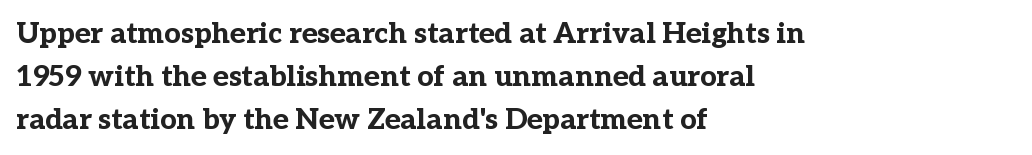
You can tell it's not italic because the verticals are truly vertical. Is the block centered? No — it sits flush against the left margin. Classification — serif. Each word holds together tightly as a unit, with standard inter-letter gaps.
